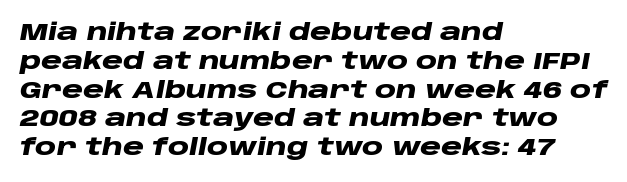
{"italic": "yes", "lean": "right", "slant_degrees": 10, "bold": "yes", "underline": "no", "align": "left", "line_spacing_ratio": 1.2, "letter_spacing": "normal", "letter_spacing_em": 0.0, "glyph_px": 24}
